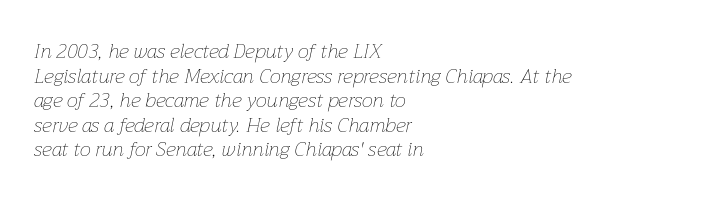
{"italic": "yes", "lean": "right", "slant_degrees": 12, "bold": "no", "underline": "no", "align": "left", "line_spacing_ratio": 1.23, "letter_spacing": "normal", "letter_spacing_em": 0.0, "glyph_px": 20}
